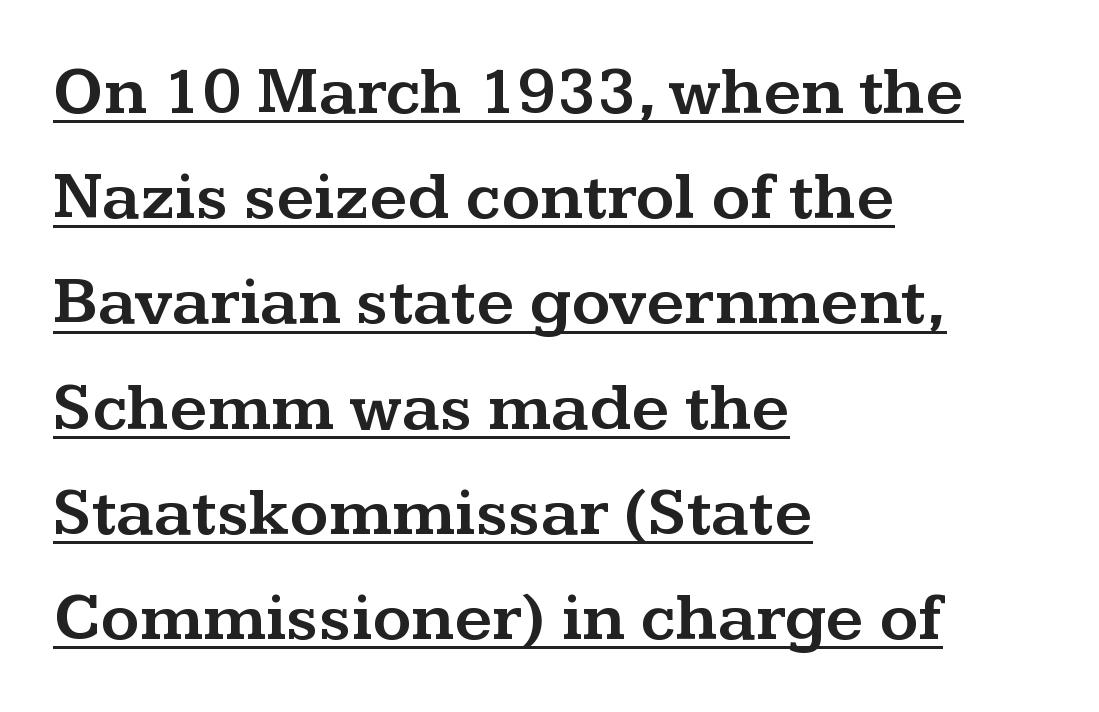
The image shows 67 px wide serif type, upright; set left-aligned, normal line spacing (1.57x), normal letter spacing, underlined; medium stroke contrast and a medium x-height.
